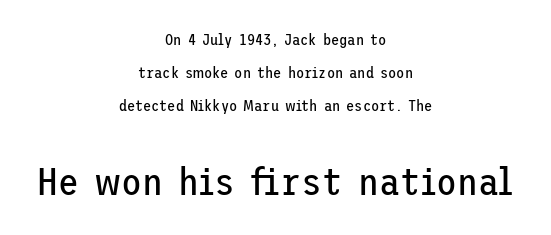
Q: Is the text bold? A: No.
Q: Is the text italic (slanted)? A: No, it is upright.
Q: Is the typeface a serif or a sans-serif typeface? A: Sans-serif.
Q: Is the text underlined? A: No.
Q: How is the paragraph aligned? A: Centered.
Q: Is the spacing between letters normal or unusually wide? A: Normal.
Q: Is the spacing between lines tight, normal or loose? A: Loose.
Q: Which block of text is set in a larger size, the first (top) or the second (bottom)? A: The second (bottom) one.
Q: Width (condensed, normal, or wide)? A: Normal.
Q: Stroke contrast? A: Low.
Q: x-height? A: Medium.
